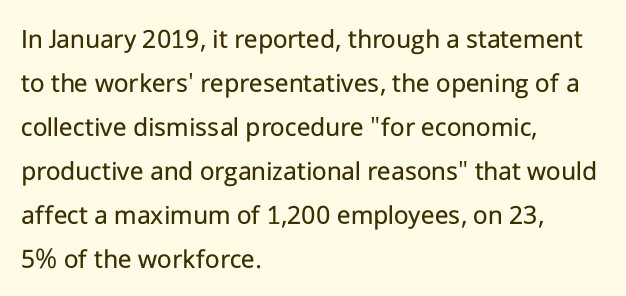
The image shows 28 px regular-weight sans-serif type, upright; set left-aligned, normal line spacing (1.57x), normal letter spacing, not underlined; low stroke contrast and a medium x-height.
